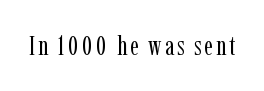
The image shows 27 px text type, upright; set not underlined.
